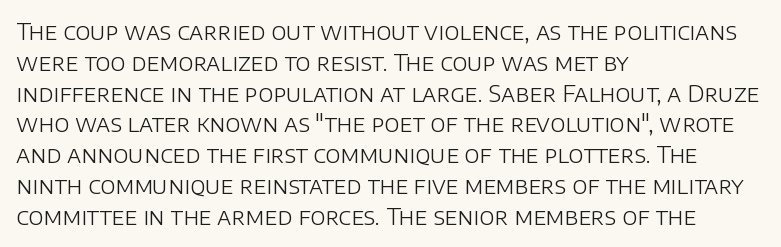
Descenders are the only things crossing below the line. The font sits on the lighter half of the weight spectrum, regular included. Does the copy run flush right? No — it runs flush left. Vertically, the passage feels balanced, rows spaced as you'd expect.
